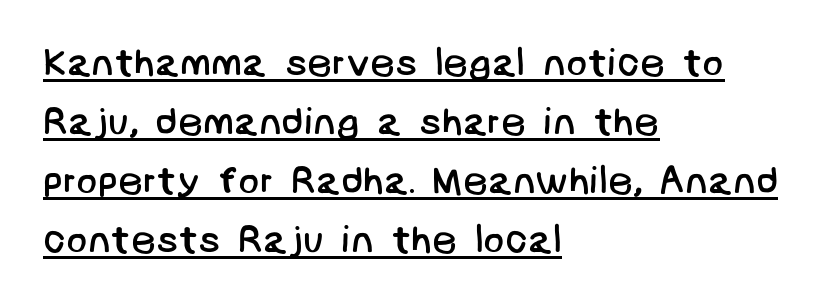
Q: Is the text bold? A: No.
Q: Is the typeface a serif or a sans-serif typeface? A: Sans-serif.
Q: Is the text underlined? A: Yes.
Q: How is the paragraph aligned? A: Left-aligned.
Q: Is the spacing between letters normal or unusually wide? A: Normal.
Q: Is the spacing between lines tight, normal or loose? A: Normal.
Q: Width (condensed, normal, or wide)? A: Normal.
Q: Stroke contrast? A: Low.
Q: x-height? A: Large.
